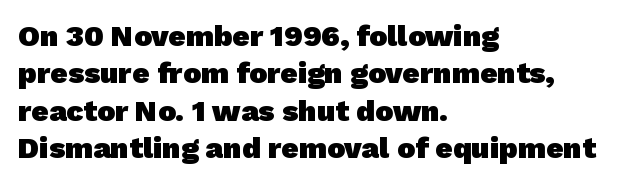
The typesetter chose a ragged-right arrangement here. As a designer I'd log this as weight 700, bold. Proportional: the letters do not fall into vertical columns. Does the type have serifs? No, each stem ends abruptly.
